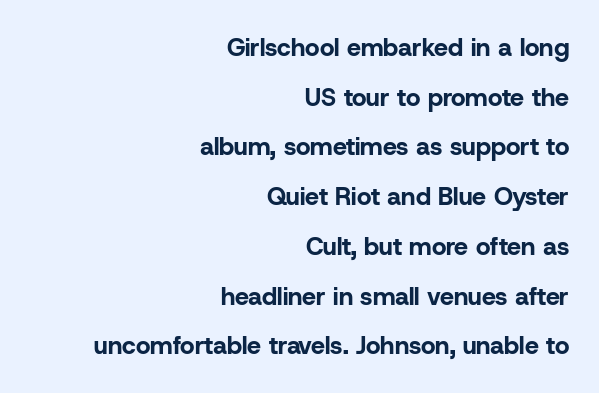
Q: Is the text bold? A: Yes.
Q: Is the text italic (slanted)? A: No, it is upright.
Q: Is the text underlined? A: No.
Q: How is the paragraph aligned? A: Right-aligned.
Q: Is the spacing between letters normal or unusually wide? A: Normal.
Q: Is the spacing between lines tight, normal or loose? A: Loose.
